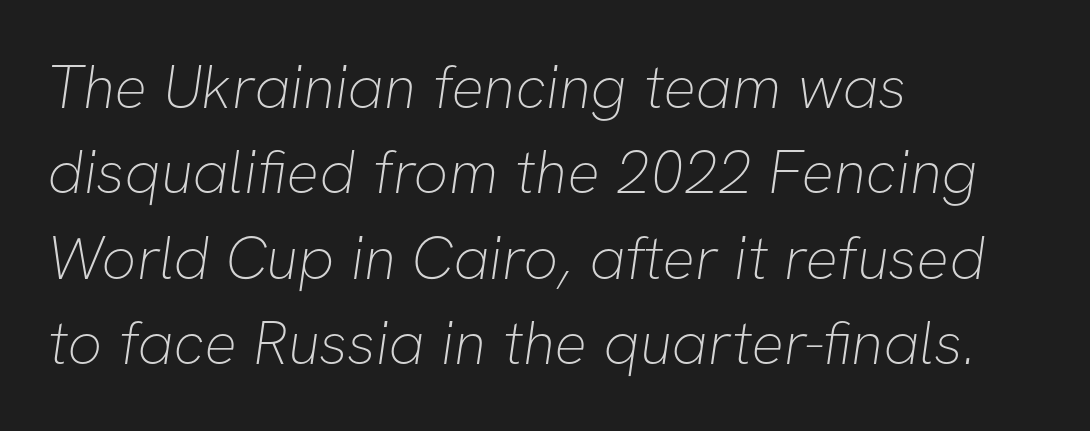
Q: Is the text bold? A: No.
Q: Is the typeface a serif or a sans-serif typeface? A: Sans-serif.
Q: Is the text underlined? A: No.
Q: How is the paragraph aligned? A: Left-aligned.
Q: Is the spacing between letters normal or unusually wide? A: Normal.
Q: Is the spacing between lines tight, normal or loose? A: Normal.
Q: Width (condensed, normal, or wide)? A: Normal.
Q: Stroke contrast? A: Low.
Q: x-height? A: Medium.
Q: Monospaced? A: No.
